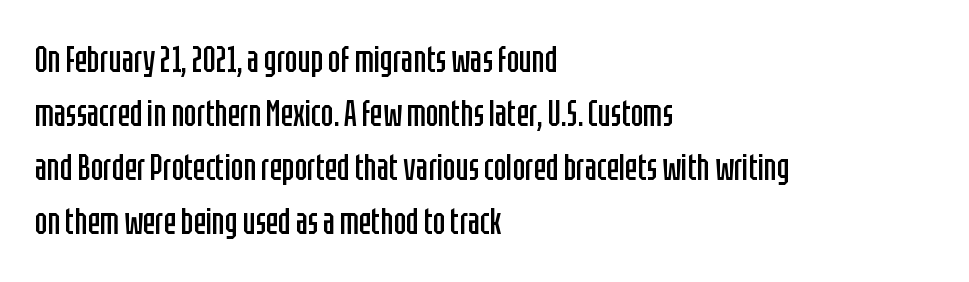
The image shows 37 px regular-weight, condensed sans-serif type, upright; set left-aligned, normal line spacing (1.46x), normal letter spacing, not underlined; low stroke contrast and a large x-height.
